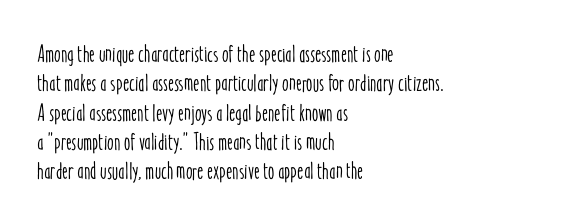
{"italic": "no", "underline": "no", "align": "left", "line_spacing_ratio": 1.22, "letter_spacing": "normal", "letter_spacing_em": 0.0, "glyph_px": 24}
